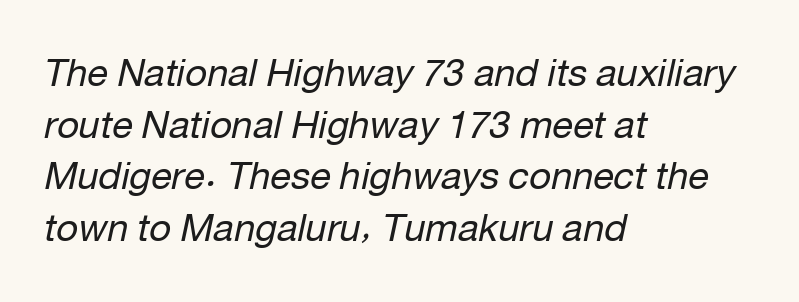
The image shows 38 px regular-weight type, italic (leaning right); set left-aligned, normal line spacing (1.36x), normal letter spacing, not underlined; low stroke contrast and a medium x-height.
